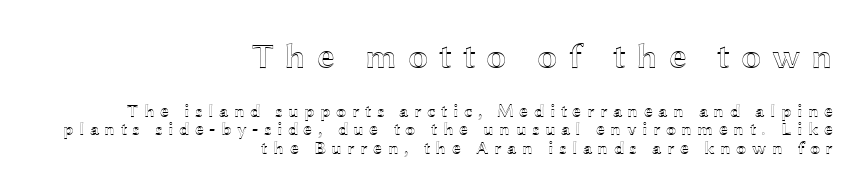
The image shows 36 px wide type, upright; set right-aligned, tight line spacing (1.01x), unusually wide letter spacing (+0.3 em), not underlined; the first (top) block is 2.0x larger; a medium x-height.
